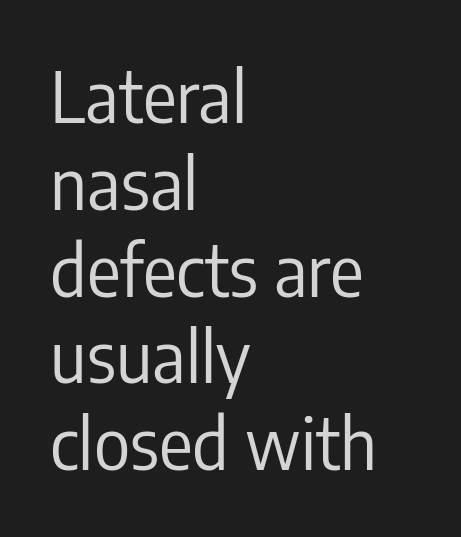
A typesetter would mark this as roman, not italic. Alignment: flush left. A typesetter would call this proportional, since set widths differ per character. Quick note: underline off. Each word holds together tightly as a unit, with standard inter-letter gaps. A quiet, ordinary-to-light weight characterises the typeface.
